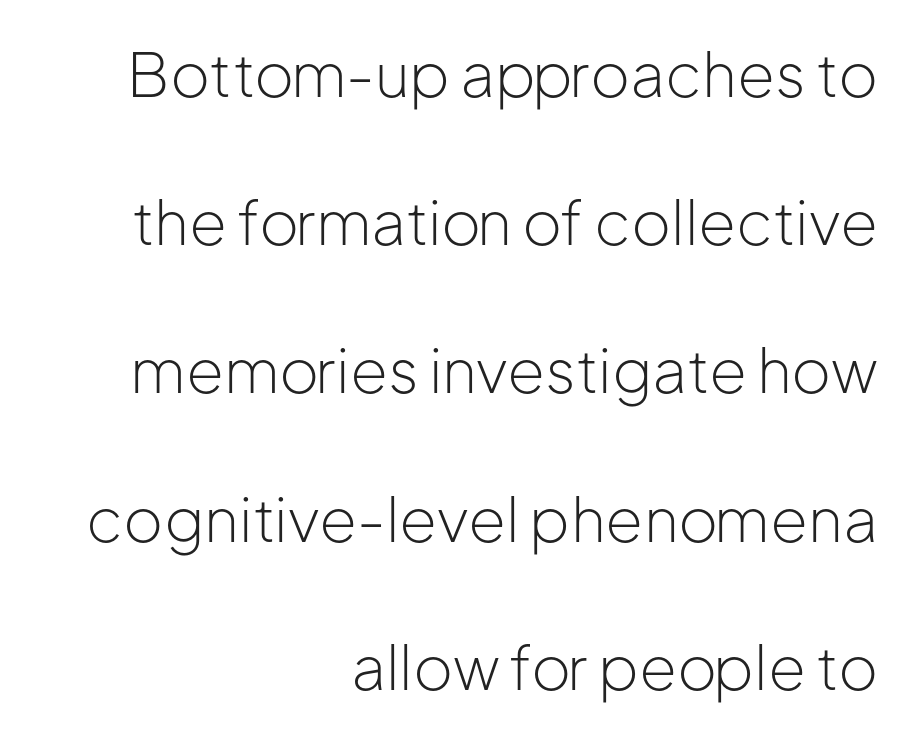
Q: Is the text bold? A: No.
Q: Is the text italic (slanted)? A: No, it is upright.
Q: Is the typeface a serif or a sans-serif typeface? A: Sans-serif.
Q: Is the text underlined? A: No.
Q: How is the paragraph aligned? A: Right-aligned.
Q: Is the spacing between letters normal or unusually wide? A: Normal.
Q: Is the spacing between lines tight, normal or loose? A: Loose.
Q: Width (condensed, normal, or wide)? A: Normal.
Q: Stroke contrast? A: Low.
Q: x-height? A: Medium.
Q: Monospaced? A: No.
